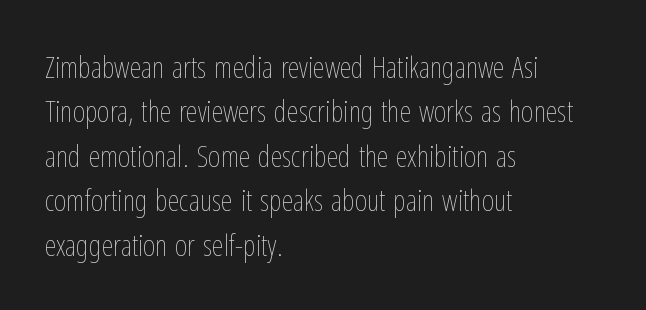
The image shows 30 px thin, condensed type, upright; set left-aligned, normal line spacing (1.48x), normal letter spacing, not underlined; low stroke contrast and a medium x-height.
